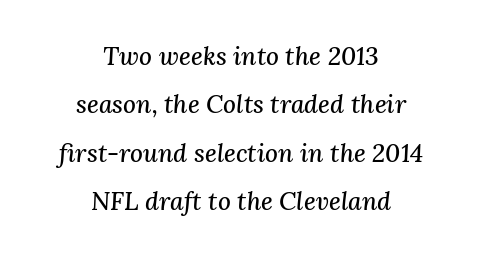
The image shows 25 px text type, italic (leaning right); set centered, loose line spacing (1.94x), normal letter spacing, not underlined.
